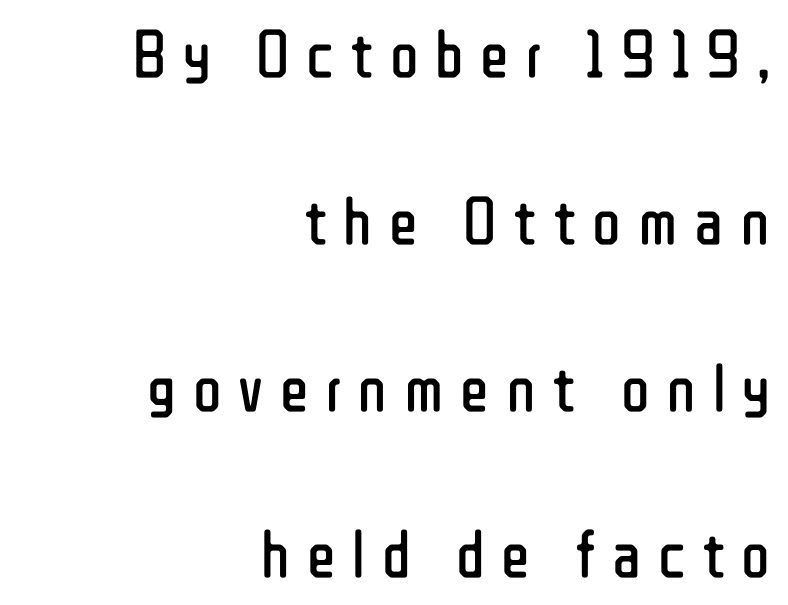
Q: Is the text bold? A: No.
Q: Is the text italic (slanted)? A: No, it is upright.
Q: Is the typeface a serif or a sans-serif typeface? A: Sans-serif.
Q: Is the text underlined? A: No.
Q: How is the paragraph aligned? A: Right-aligned.
Q: Is the spacing between letters normal or unusually wide? A: Unusually wide.
Q: Is the spacing between lines tight, normal or loose? A: Loose.
Q: Width (condensed, normal, or wide)? A: Condensed.
Q: Stroke contrast? A: Low.
Q: x-height? A: Medium.
Q: Monospaced? A: No.
